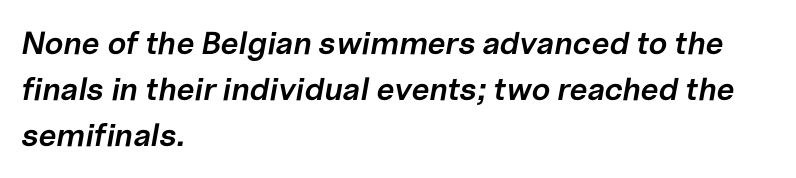
Bare-footed words on every line. This sample has the flowing, uneven cadence of proportional lettering. Is the block centered? No — it sits flush against the left margin. Each word holds together tightly as a unit, with standard inter-letter gaps. Line spacing here is normal.
